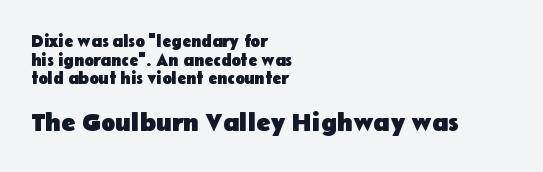
{"italic": "no", "bold": "yes", "underline": "no", "align": "left", "line_spacing": "tight", "line_spacing_ratio": 1.09, "letter_spacing": "normal", "letter_spacing_em": 0.0, "larger_block": "second", "size_ratio": 1.53, "glyph_px": 26}
